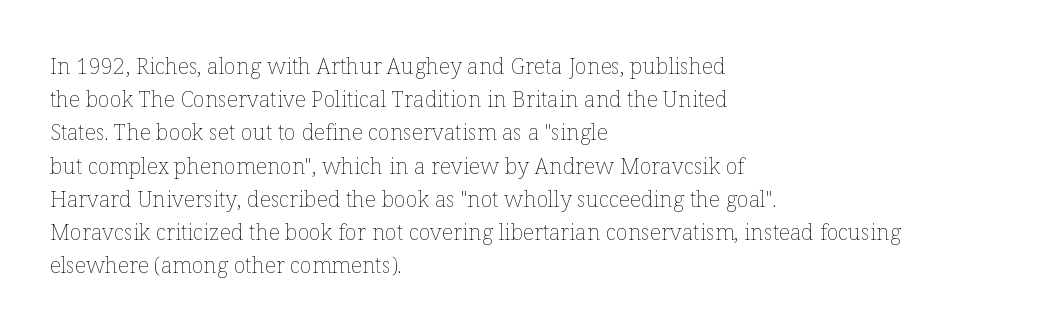
Tall strokes in this sample are plumb rather than angled. Weight: regular or lighter. Tracking value appears to be zero — textbook default spacing. The passage shown stacks its lines at a standard gap. The lines in this sample share a left origin and differ only in where they stop. Anything drawn beneath the words? Only blank space.
